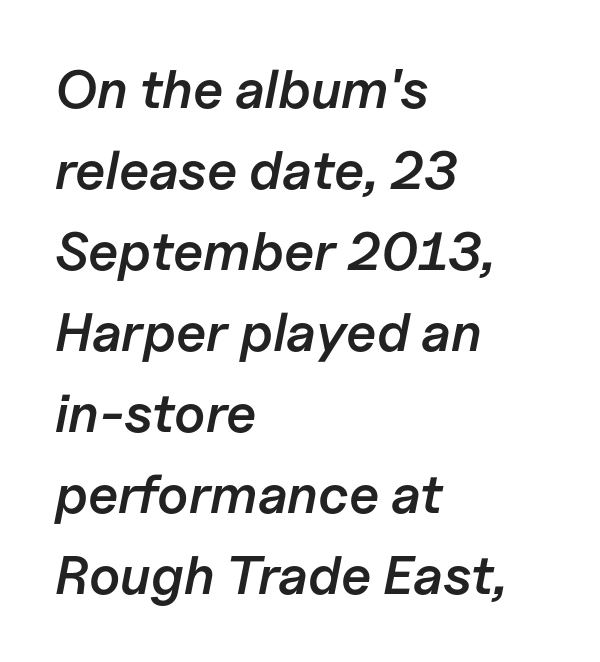
Leading: standard. It's the slanting kind of type. Observe the ordinary spacing: letters are neighbours, not strangers. Here the designer chose a conventional face with non-uniform glyph widths. On the weight axis this lands at semibold, roughly 600.
